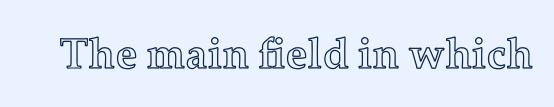
The image shows 43 px text type, upright; set normal letter spacing, not underlined; a medium x-height.
